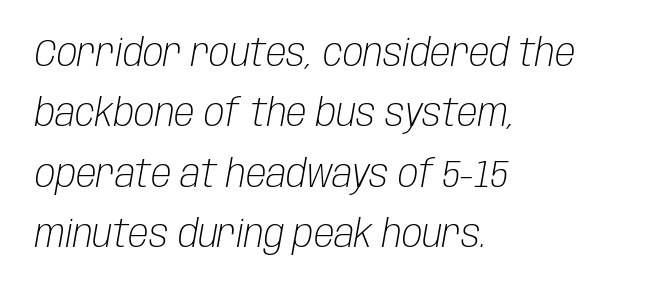
{"italic": "yes", "lean": "right", "slant_degrees": 10, "bold": "no", "weight": "light", "width": "condensed", "stroke_contrast": "low", "x_height": "large", "monospaced": "no", "underline": "no", "align": "left", "line_spacing": "normal", "line_spacing_ratio": 1.59, "letter_spacing": "normal", "letter_spacing_em": 0.0, "glyph_px": 38}
